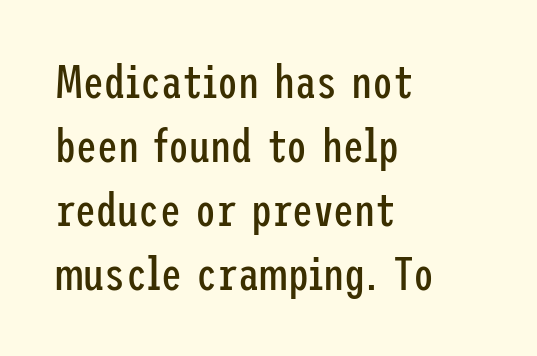
Q: Is the text bold? A: No.
Q: Is the text italic (slanted)? A: No, it is upright.
Q: Is the typeface a serif or a sans-serif typeface? A: Sans-serif.
Q: Is the text underlined? A: No.
Q: How is the paragraph aligned? A: Left-aligned.
Q: Is the spacing between letters normal or unusually wide? A: Normal.
Q: Is the spacing between lines tight, normal or loose? A: Normal.
Q: Width (condensed, normal, or wide)? A: Condensed.
Q: Stroke contrast? A: Low.
Q: x-height? A: Medium.
